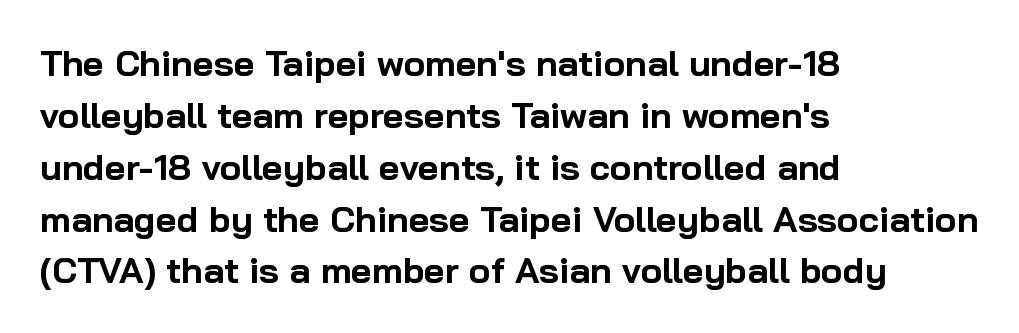
{"serif": "no", "italic": "no", "bold": "yes", "weight": "bold", "width": "normal", "stroke_contrast": "low", "x_height": "medium", "monospaced": "no", "underline": "no", "align": "left", "line_spacing": "normal", "line_spacing_ratio": 1.44, "letter_spacing": "normal", "letter_spacing_em": 0.0, "glyph_px": 36}
